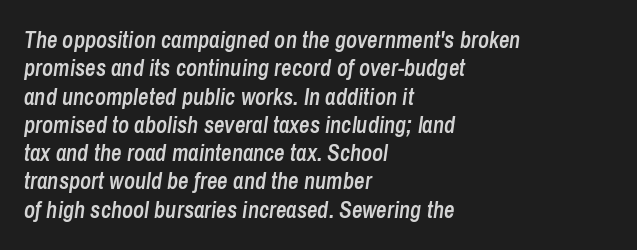
The image shows 23 px text type, italic (leaning right); set left-aligned, line spacing 1.23x, normal letter spacing, not underlined.
